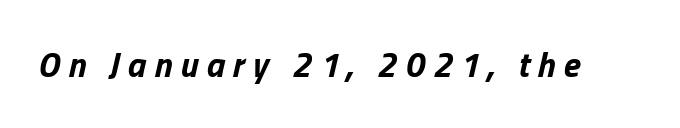
Q: Is the text bold? A: Yes.
Q: Is the text italic (slanted)? A: Yes, it leans right by about 13 degrees.
Q: Is the text underlined? A: No.
Q: Is the spacing between letters normal or unusually wide? A: Unusually wide.
Q: Width (condensed, normal, or wide)? A: Normal.
Q: Stroke contrast? A: Low.
Q: x-height? A: Medium.
Q: Monospaced? A: No.
